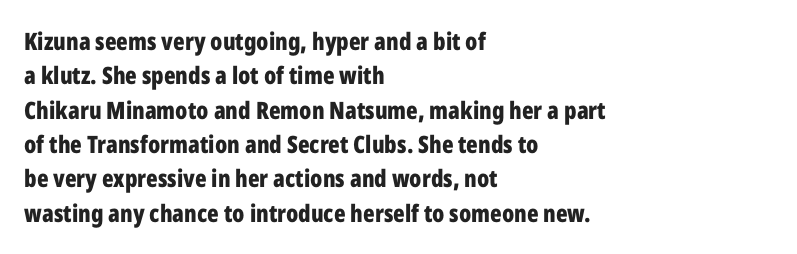
The image shows 24 px bold type, upright; set left-aligned, normal line spacing (1.43x), normal letter spacing, not underlined.
